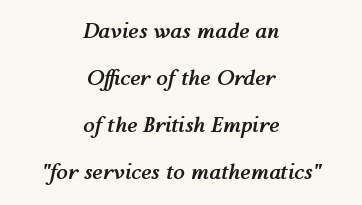
The image shows 21 px bold type, italic (leaning right); set centered, loose line spacing (2.24x), normal letter spacing, not underlined.
